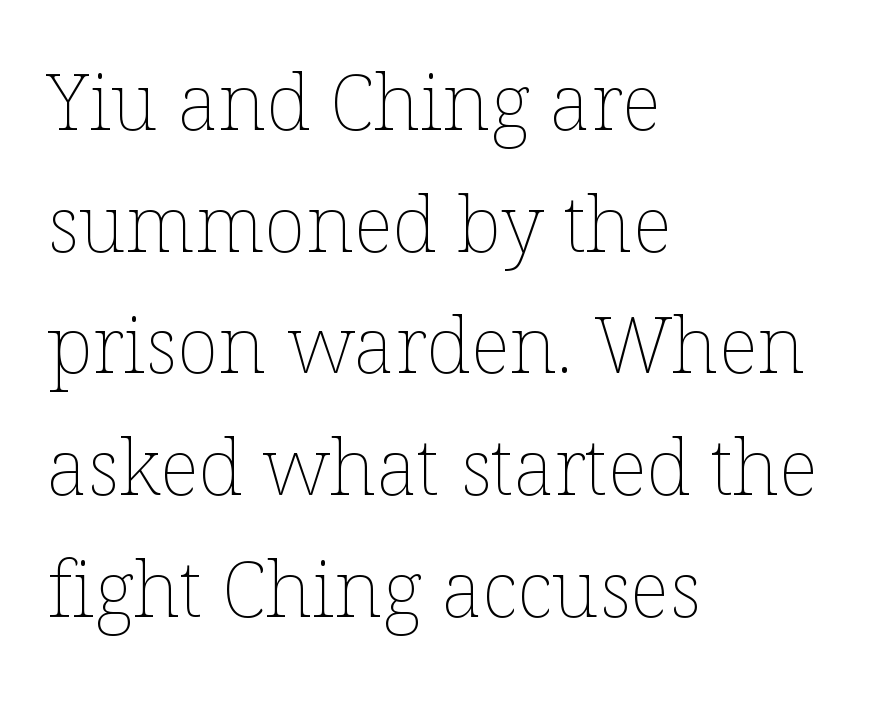
The image shows 78 px thin type, upright; set left-aligned, normal line spacing (1.56x), normal letter spacing, not underlined; low stroke contrast and a medium x-height.
